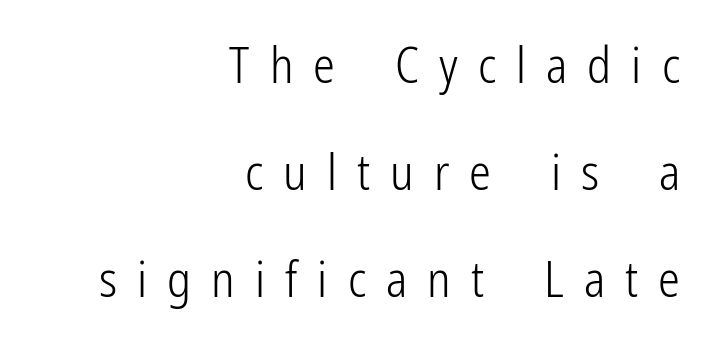
{"serif": "no", "italic": "no", "bold": "no", "weight": "light", "width": "condensed", "stroke_contrast": "low", "x_height": "medium", "monospaced": "no", "underline": "no", "align": "right", "line_spacing": "loose", "line_spacing_ratio": 2.18, "letter_spacing": "wide", "letter_spacing_em": 0.41, "glyph_px": 49}
